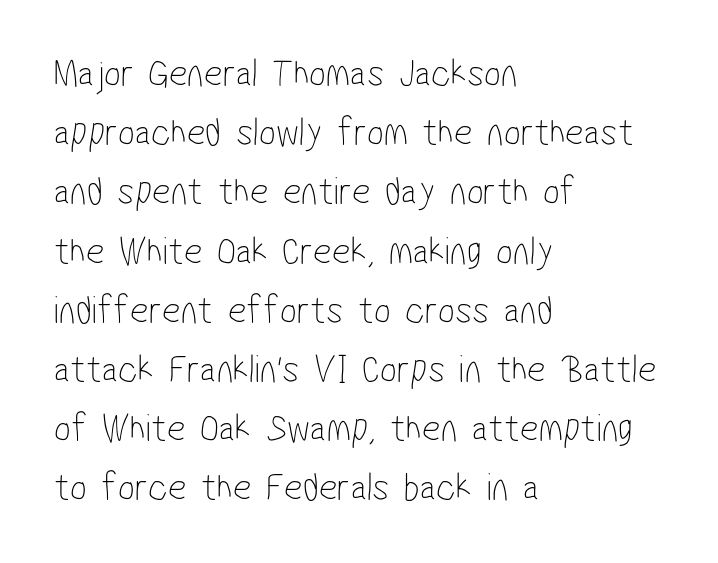
The image shows 40 px thin, condensed sans-serif type; set left-aligned, normal line spacing (1.48x), normal letter spacing, not underlined; low stroke contrast and a medium x-height.
